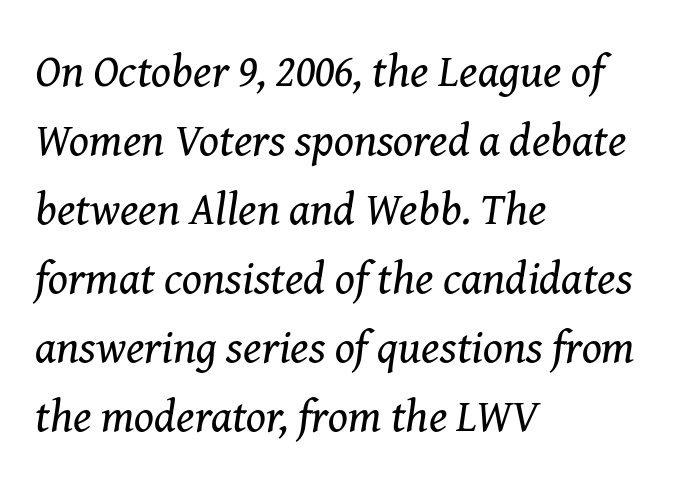
Q: Is the text bold? A: No.
Q: Is the text italic (slanted)? A: Yes, it leans right by about 8 degrees.
Q: Is the typeface a serif or a sans-serif typeface? A: Serif.
Q: Is the text underlined? A: No.
Q: How is the paragraph aligned? A: Left-aligned.
Q: Is the spacing between letters normal or unusually wide? A: Normal.
Q: Is the spacing between lines tight, normal or loose? A: Normal.
Q: Width (condensed, normal, or wide)? A: Normal.
Q: Stroke contrast? A: Medium.
Q: x-height? A: Medium.
Q: Monospaced? A: No.
